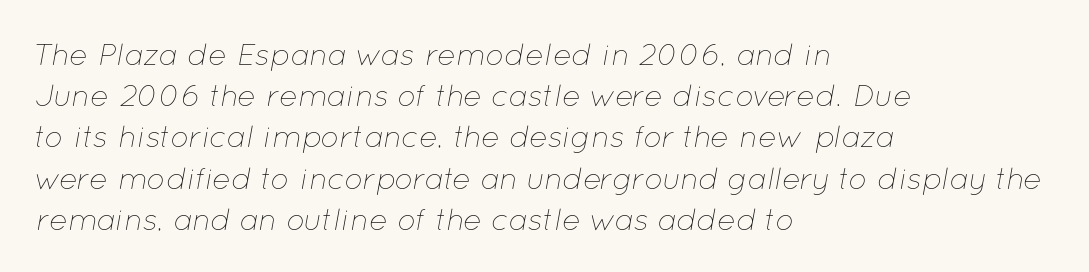
Q: Is the text bold? A: No.
Q: Is the text italic (slanted)? A: Yes, it leans right by about 12 degrees.
Q: Is the text underlined? A: No.
Q: How is the paragraph aligned? A: Left-aligned.
Q: Is the spacing between letters normal or unusually wide? A: Normal.
Q: Is the spacing between lines tight, normal or loose? A: Normal.
Q: Width (condensed, normal, or wide)? A: Normal.
Q: Stroke contrast? A: Low.
Q: x-height? A: Medium.
Q: Monospaced? A: No.
